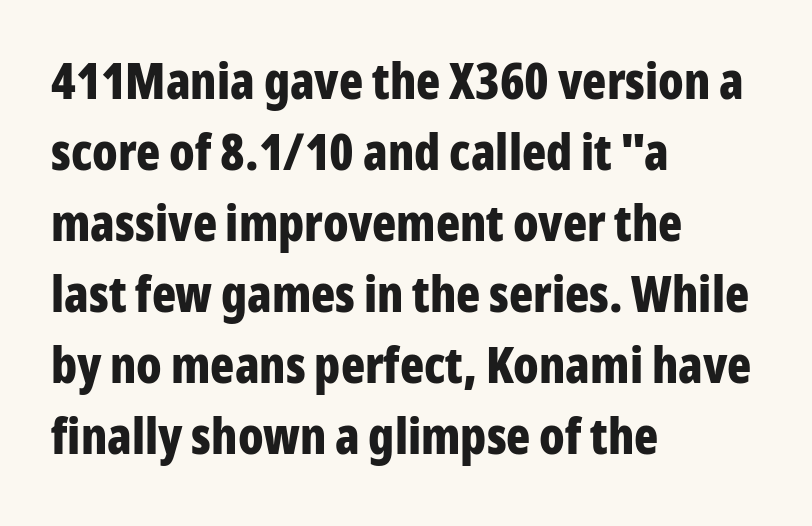
Q: Is the text bold? A: Yes.
Q: Is the text italic (slanted)? A: No, it is upright.
Q: Is the typeface a serif or a sans-serif typeface? A: Sans-serif.
Q: Is the text underlined? A: No.
Q: How is the paragraph aligned? A: Left-aligned.
Q: Is the spacing between letters normal or unusually wide? A: Normal.
Q: Is the spacing between lines tight, normal or loose? A: Normal.
Q: Width (condensed, normal, or wide)? A: Condensed.
Q: Stroke contrast? A: Low.
Q: x-height? A: Medium.
Q: Monospaced? A: No.
